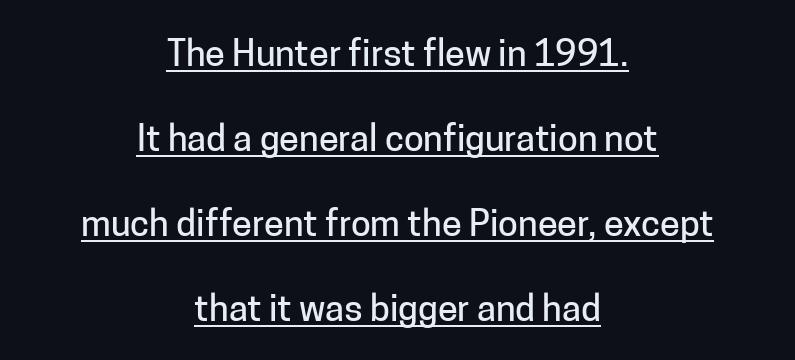
Is there any slant? The stems are plumb. Leading: increased. This rendering employs a face without finishing strokes, i.e., a sans-serif. The passage shown is typed in a proportional face where columns would drift. Caption: standard tracking, unaltered.
